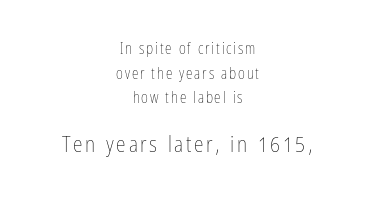
The image shows 22 px text type, upright; set centered, normal line spacing (1.65x), not underlined; the second (bottom) block is 1.47x larger.
